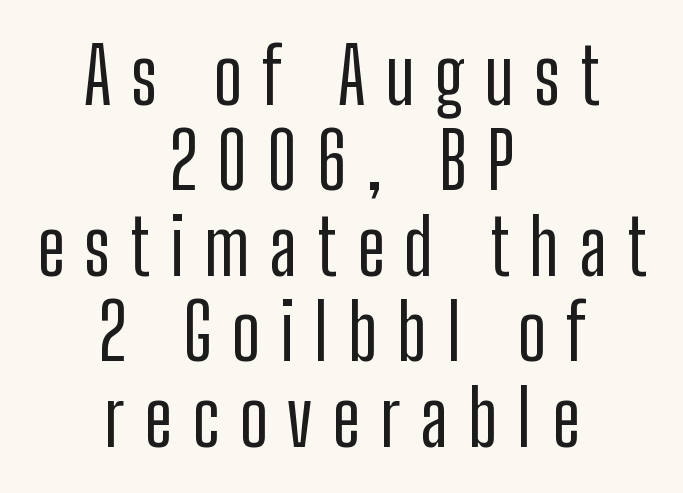
The image shows 77 px condensed sans-serif type, upright; set centered, tight line spacing (1.11x), unusually wide letter spacing (+0.26 em), not underlined; low stroke contrast and a medium x-height.
